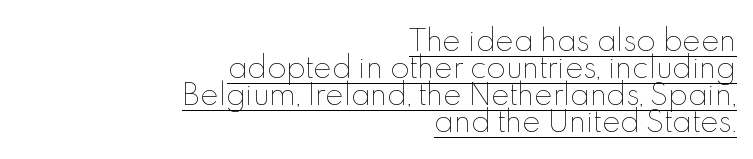
Stems and bowls with no extra thickness — not bold. Look at the tracking — it's just the regular setting, nothing added. Where is the straight margin? On the right. A typesetter would call this leading minimal, almost set solid.
